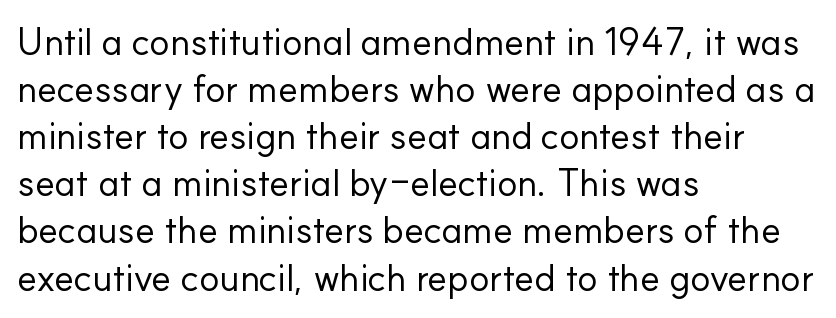
The image shows 38 px regular-weight sans-serif type, upright; set left-aligned, line spacing 1.24x, normal letter spacing, not underlined; low stroke contrast and a small x-height.
